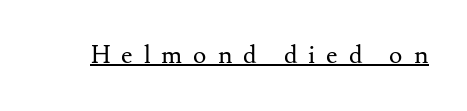
The image shows 25 px text type, upright; set unusually wide letter spacing (+0.44 em), underlined.
